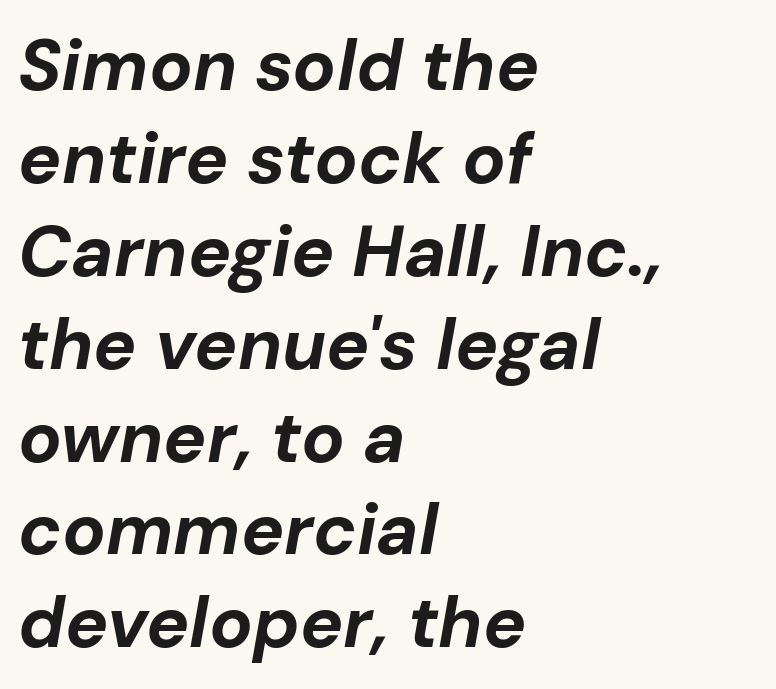
The image shows 72 px bold type, italic (leaning right); set left-aligned, normal line spacing (1.29x), normal letter spacing, not underlined; low stroke contrast and a medium x-height.
